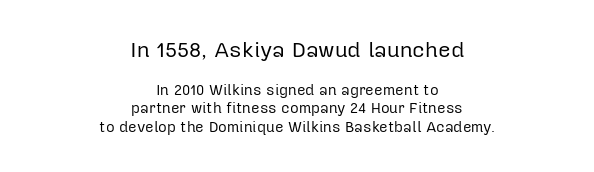
The image shows 22 px text type, upright; set centered, line spacing 1.24x, normal letter spacing, not underlined; the first (top) block is 1.47x larger.
